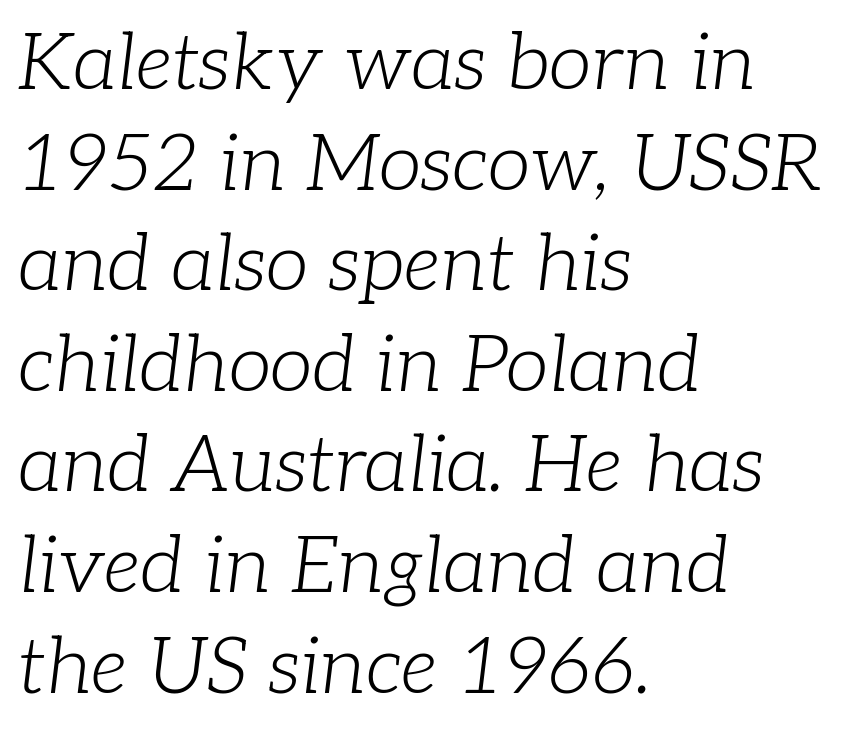
{"serif": "yes", "italic": "yes", "lean": "right", "slant_degrees": 7, "bold": "no", "weight": "light", "width": "normal", "stroke_contrast": "low", "x_height": "medium", "monospaced": "no", "underline": "no", "align": "left", "line_spacing": "normal", "line_spacing_ratio": 1.29, "letter_spacing": "normal", "letter_spacing_em": 0.0, "glyph_px": 78}
